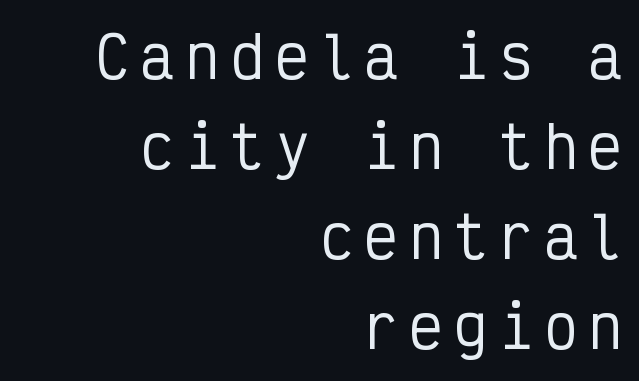
The image shows 56 px condensed sans-serif type, upright, monospaced; set right-aligned, normal line spacing (1.61x), unusually wide letter spacing (+0.2 em), not underlined; low stroke contrast and a medium x-height.
